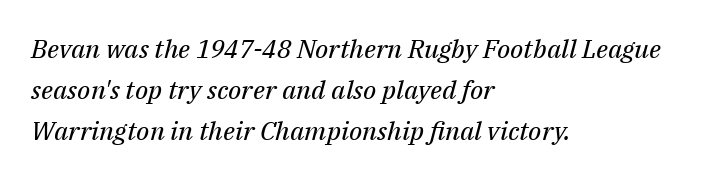
Q: Is the text bold? A: No.
Q: Is the text italic (slanted)? A: Yes, it leans right by about 14 degrees.
Q: Is the text underlined? A: No.
Q: How is the paragraph aligned? A: Left-aligned.
Q: Is the spacing between letters normal or unusually wide? A: Normal.
Q: Is the spacing between lines tight, normal or loose? A: Normal.
